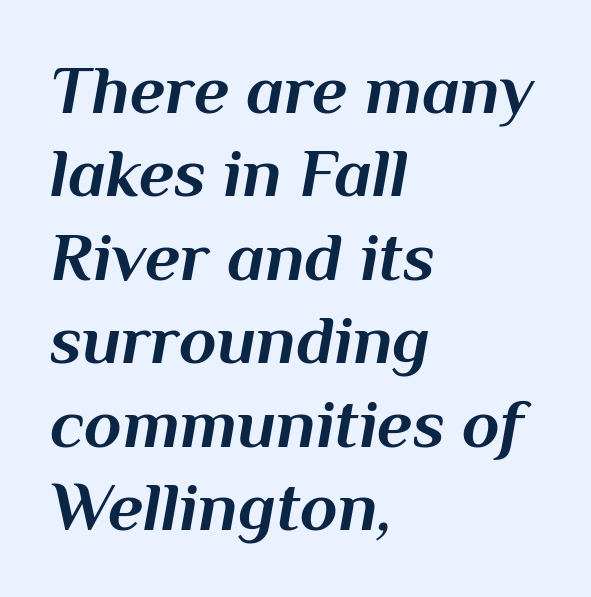
Q: Is the text bold? A: Yes.
Q: Is the text italic (slanted)? A: Yes, it leans right by about 10 degrees.
Q: Is the text underlined? A: No.
Q: How is the paragraph aligned? A: Left-aligned.
Q: Is the spacing between letters normal or unusually wide? A: Normal.
Q: Width (condensed, normal, or wide)? A: Normal.
Q: Stroke contrast? A: Medium.
Q: x-height? A: Medium.
Q: Monospaced? A: No.
